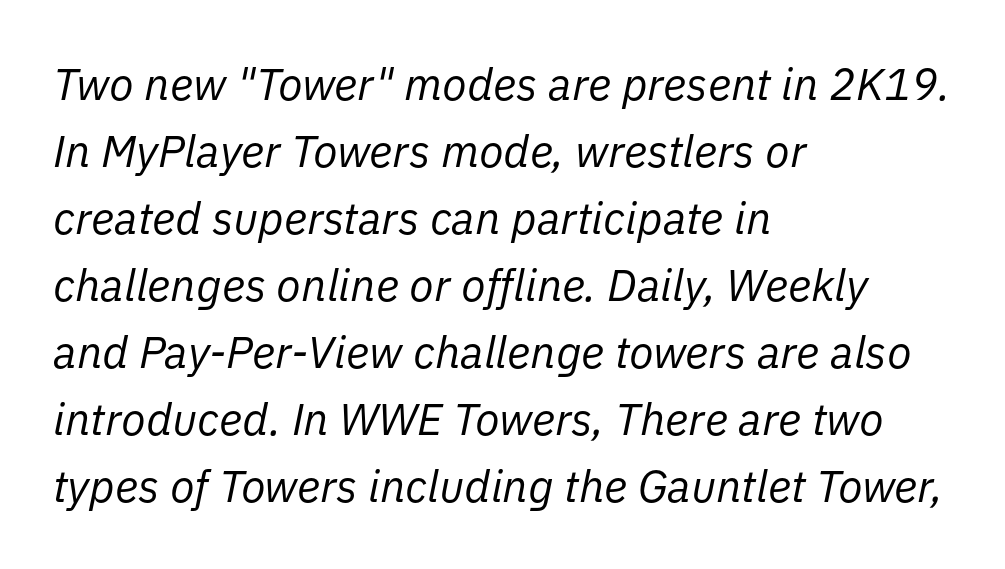
Q: Is the text bold? A: No.
Q: Is the text italic (slanted)? A: Yes, it leans right by about 11 degrees.
Q: Is the text underlined? A: No.
Q: How is the paragraph aligned? A: Left-aligned.
Q: Is the spacing between letters normal or unusually wide? A: Normal.
Q: Is the spacing between lines tight, normal or loose? A: Normal.
Q: Width (condensed, normal, or wide)? A: Normal.
Q: Stroke contrast? A: Low.
Q: x-height? A: Medium.
Q: Monospaced? A: No.
